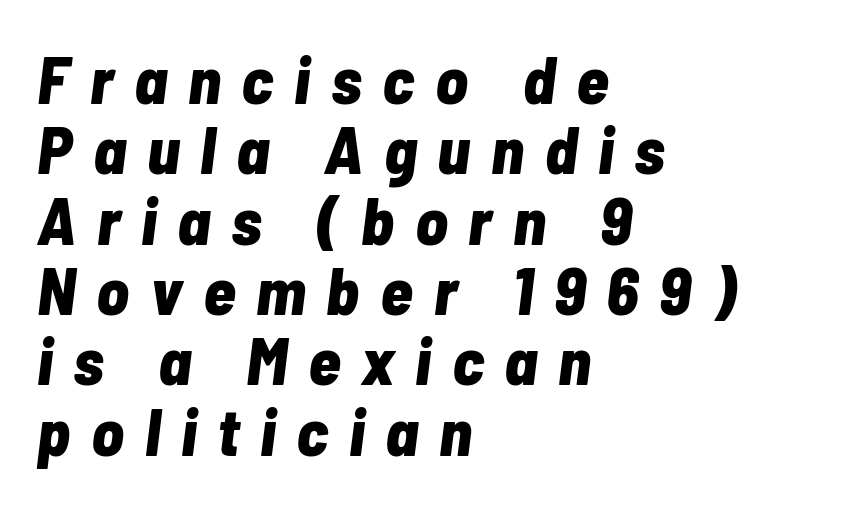
{"italic": "yes", "lean": "right", "slant_degrees": 7, "bold": "yes", "weight": "bold", "width": "condensed", "stroke_contrast": "low", "x_height": "medium", "monospaced": "no", "underline": "no", "align": "left", "line_spacing": "tight", "line_spacing_ratio": 1.05, "letter_spacing": "wide", "letter_spacing_em": 0.31, "glyph_px": 67}
